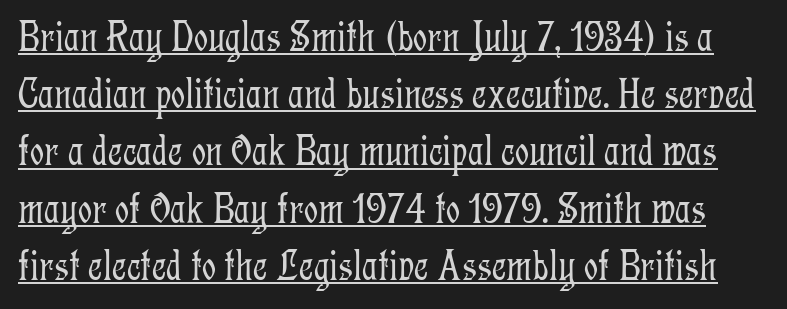
Beneath each row of characters lies a ruled line. Students, observe: this is what conventionally led text looks like. Is this a fixed-width face? No — the glyphs have proportional, varying widths. Note: serifs present on the glyphs. No letter is thick-stroked: the sample isn't bold. The face used here is rendered with its standard letterfit.
